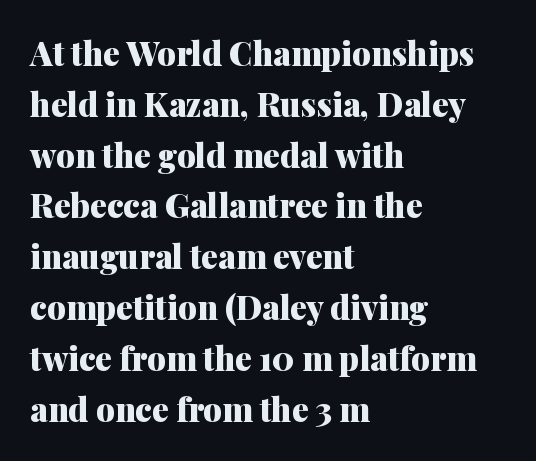
Q: Is the text bold? A: Yes.
Q: Is the text italic (slanted)? A: No, it is upright.
Q: Is the typeface a serif or a sans-serif typeface? A: Serif.
Q: Is the text underlined? A: No.
Q: How is the paragraph aligned? A: Left-aligned.
Q: Is the spacing between letters normal or unusually wide? A: Normal.
Q: Is the spacing between lines tight, normal or loose? A: Normal.
Q: Width (condensed, normal, or wide)? A: Normal.
Q: Stroke contrast? A: Medium.
Q: x-height? A: Medium.
Q: Monospaced? A: No.
